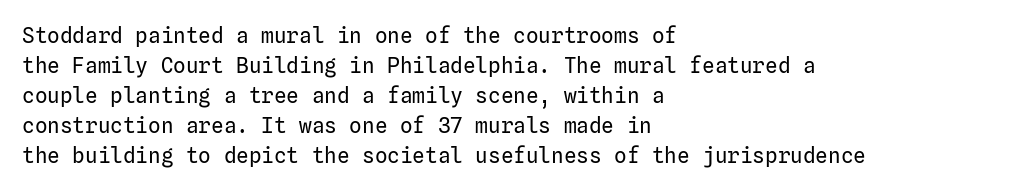
{"italic": "no", "bold": "no", "underline": "no", "align": "left", "line_spacing": "normal", "line_spacing_ratio": 1.43, "letter_spacing": "normal", "letter_spacing_em": 0.0, "glyph_px": 21}
